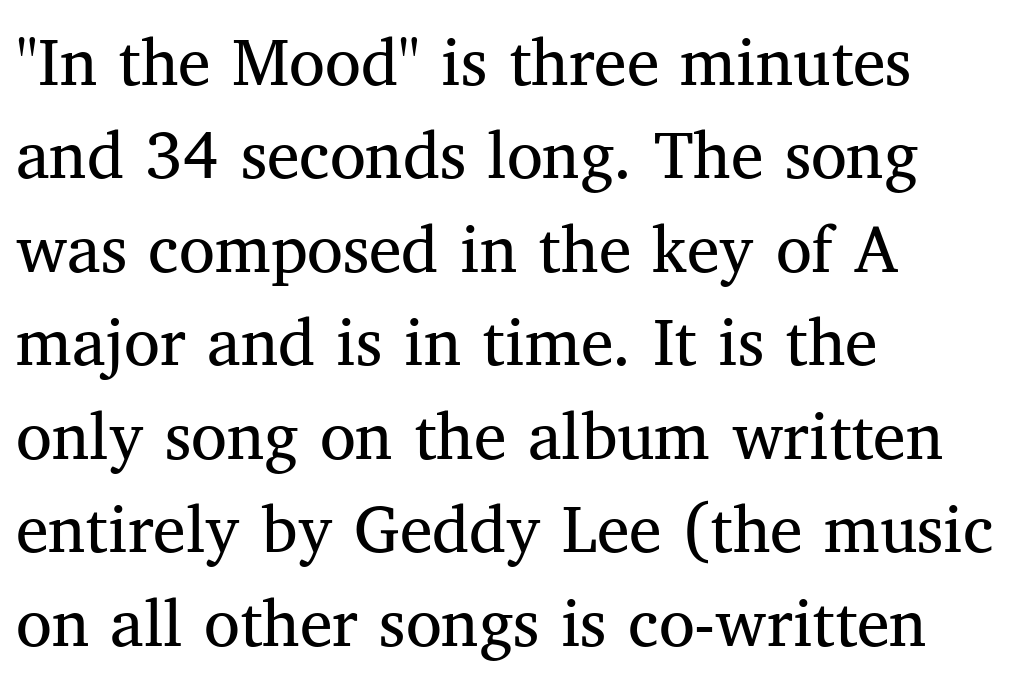
{"serif": "yes", "italic": "no", "bold": "no", "weight": "regular", "width": "normal", "stroke_contrast": "medium", "x_height": "medium", "monospaced": "no", "underline": "no", "align": "left", "line_spacing": "normal", "line_spacing_ratio": 1.28, "letter_spacing": "normal", "letter_spacing_em": 0.0, "glyph_px": 73}
